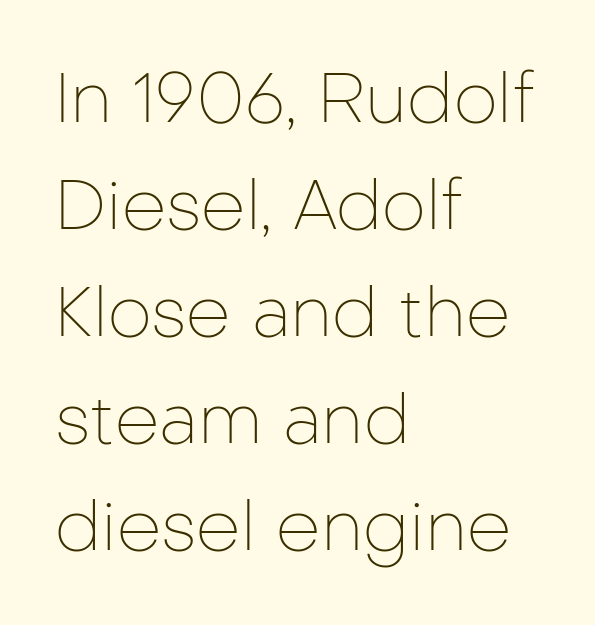
Q: Is the text bold? A: No.
Q: Is the text italic (slanted)? A: No, it is upright.
Q: Is the typeface a serif or a sans-serif typeface? A: Sans-serif.
Q: Is the text underlined? A: No.
Q: How is the paragraph aligned? A: Left-aligned.
Q: Is the spacing between letters normal or unusually wide? A: Normal.
Q: Is the spacing between lines tight, normal or loose? A: Normal.
Q: Width (condensed, normal, or wide)? A: Normal.
Q: Stroke contrast? A: Low.
Q: x-height? A: Medium.
Q: Monospaced? A: No.
